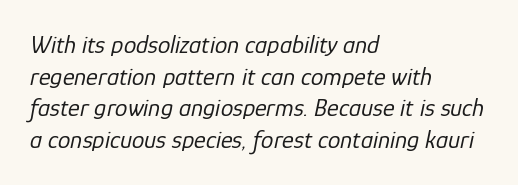
The image shows 25 px text type, italic (leaning right); set left-aligned, normal line spacing (1.27x), normal letter spacing, not underlined.
